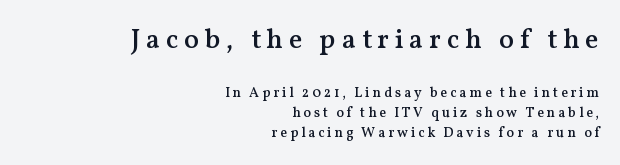
The image shows 28 px semibold serif type, upright; set right-aligned, normal line spacing (1.42x), unusually wide letter spacing (+0.2 em), not underlined; the first (top) block is 2.0x larger; medium stroke contrast and a medium x-height.
